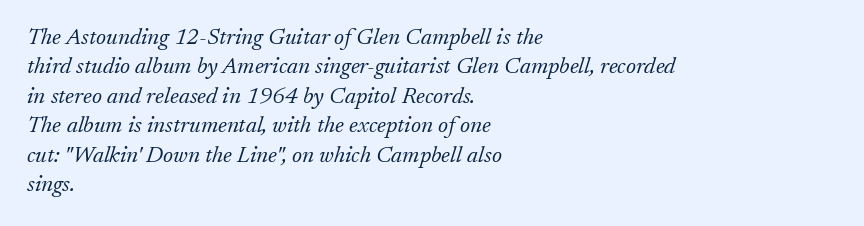
{"italic": "yes", "lean": "right", "slant_degrees": 17, "bold": "no", "underline": "no", "align": "left", "line_spacing": "normal", "line_spacing_ratio": 1.28, "letter_spacing": "normal", "letter_spacing_em": 0.0, "glyph_px": 23}
